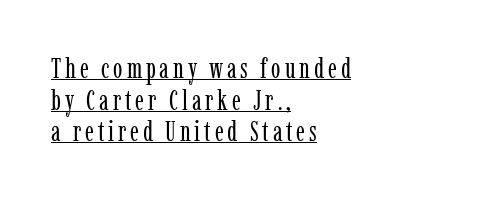
{"serif": "yes", "italic": "no", "bold": "no", "weight": "regular", "width": "condensed", "stroke_contrast": "low", "x_height": "medium", "monospaced": "no", "underline": "yes", "align": "left", "line_spacing": "tight", "line_spacing_ratio": 1.13, "glyph_px": 28}
